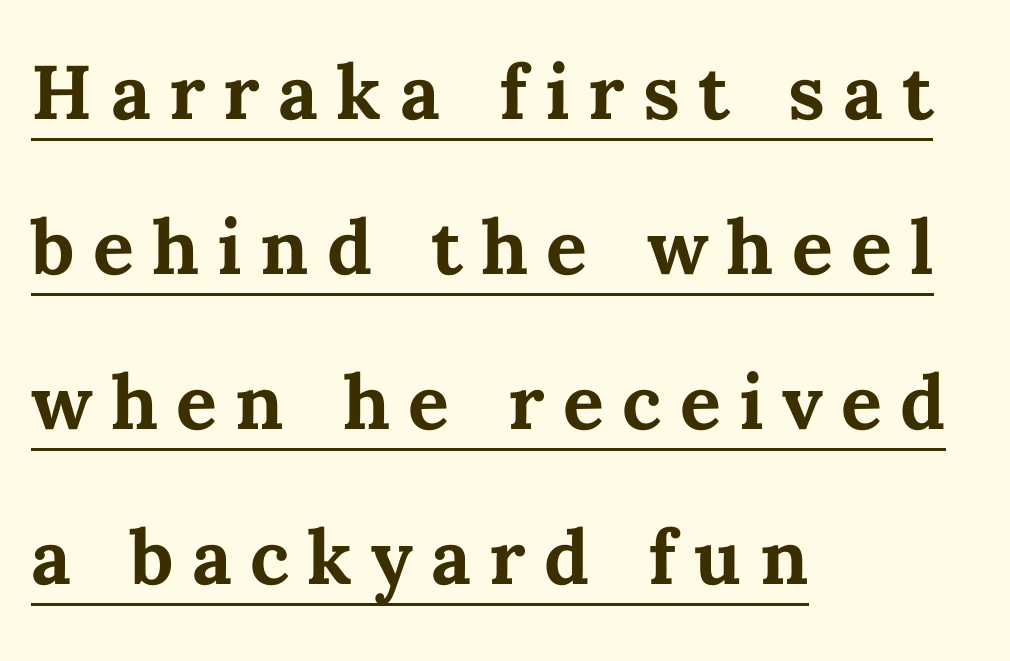
Q: Is the text bold? A: Yes.
Q: Is the text italic (slanted)? A: No, it is upright.
Q: Is the text underlined? A: Yes.
Q: How is the paragraph aligned? A: Left-aligned.
Q: Is the spacing between letters normal or unusually wide? A: Unusually wide.
Q: Is the spacing between lines tight, normal or loose? A: Loose.
Q: Width (condensed, normal, or wide)? A: Normal.
Q: Stroke contrast? A: Medium.
Q: x-height? A: Medium.
Q: Monospaced? A: No.
